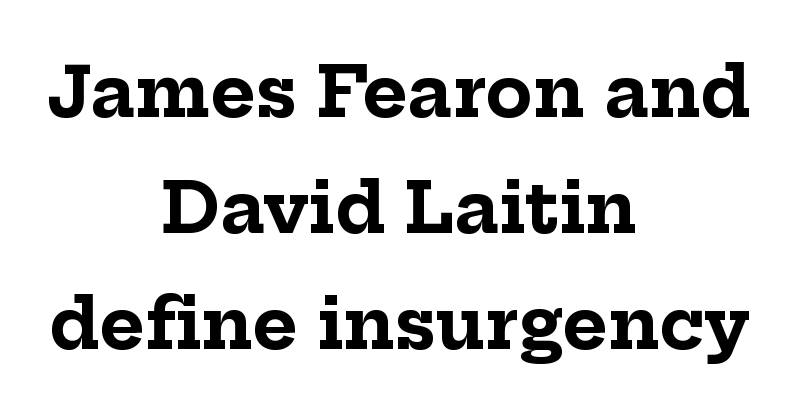
{"serif": "yes", "italic": "no", "bold": "yes", "weight": "bold", "width": "normal", "stroke_contrast": "low", "x_height": "medium", "monospaced": "no", "underline": "no", "align": "center", "line_spacing": "normal", "line_spacing_ratio": 1.68, "letter_spacing": "normal", "letter_spacing_em": 0.0, "glyph_px": 69}
